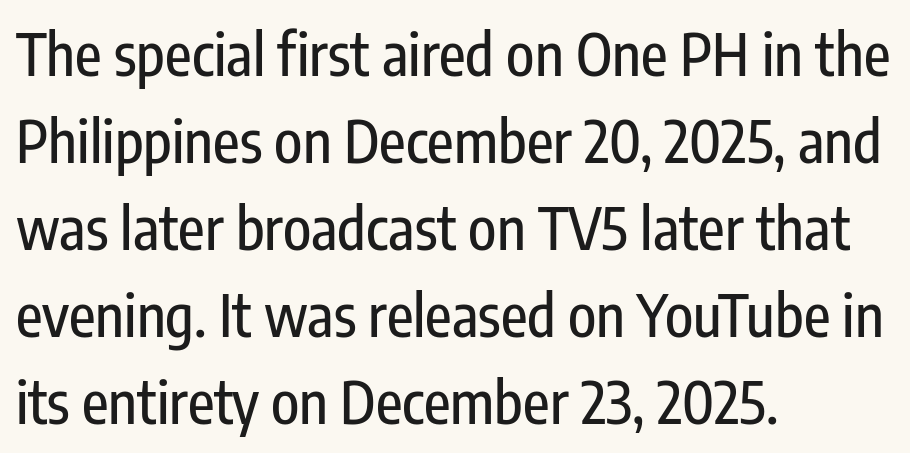
The image shows 58 px condensed sans-serif type, upright; set left-aligned, normal line spacing (1.5x), normal letter spacing, not underlined; low stroke contrast and a medium x-height.
